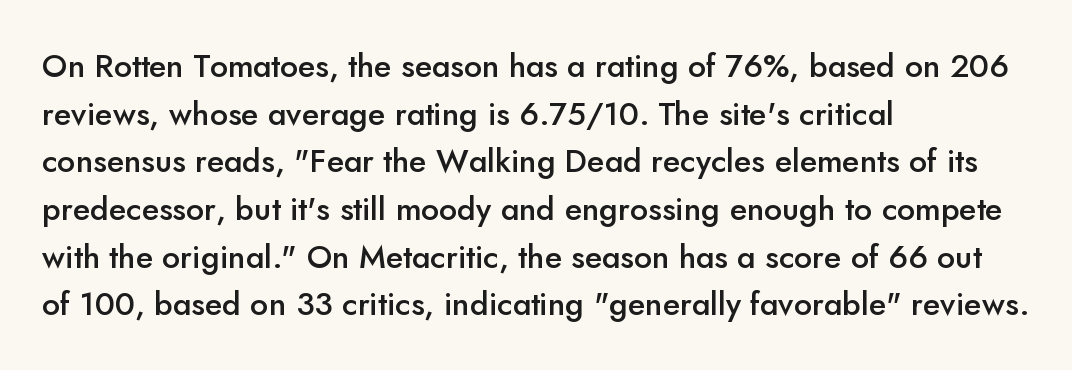
Here the designer chose a conventional face with non-uniform glyph widths. Stroke terminals: plain, sans-serif. Unmarked baselines from the first word to the last. Italic: no, the glyphs are upright roman.
